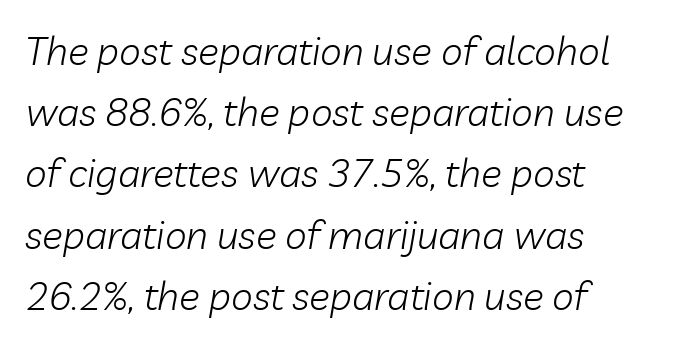
Q: Is the text bold? A: No.
Q: Is the text italic (slanted)? A: Yes, it leans right by about 10 degrees.
Q: Is the text underlined? A: No.
Q: How is the paragraph aligned? A: Left-aligned.
Q: Is the spacing between letters normal or unusually wide? A: Normal.
Q: Is the spacing between lines tight, normal or loose? A: Normal.
Q: Width (condensed, normal, or wide)? A: Normal.
Q: Stroke contrast? A: Low.
Q: x-height? A: Medium.
Q: Monospaced? A: No.
